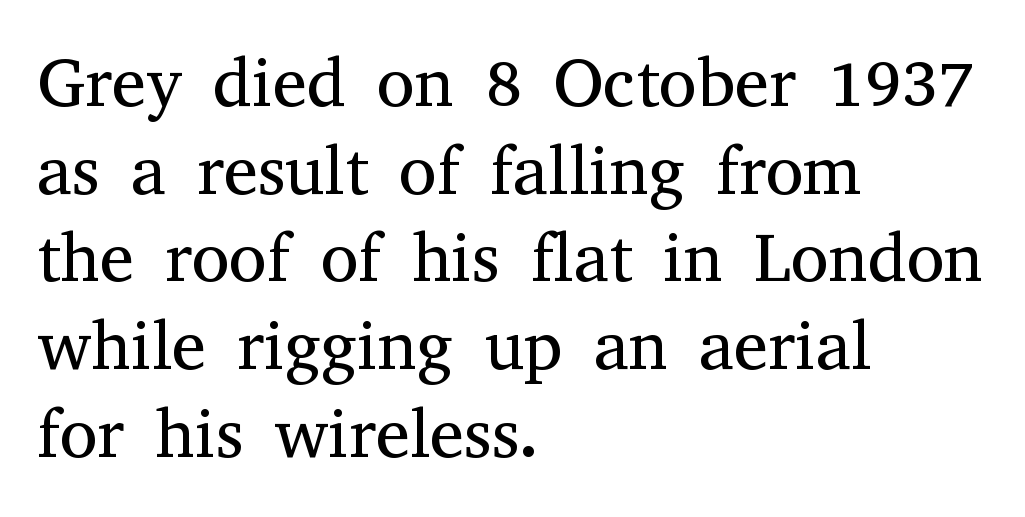
The image shows 69 px regular-weight serif type, upright; set left-aligned, normal line spacing (1.27x), normal letter spacing, not underlined; medium stroke contrast and a medium x-height.
